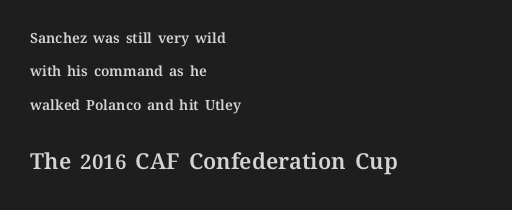
Q: Is the text italic (slanted)? A: No, it is upright.
Q: Is the text underlined? A: No.
Q: How is the paragraph aligned? A: Left-aligned.
Q: Is the spacing between letters normal or unusually wide? A: Normal.
Q: Is the spacing between lines tight, normal or loose? A: Loose.
Q: Which block of text is set in a larger size, the first (top) or the second (bottom)? A: The second (bottom) one.
